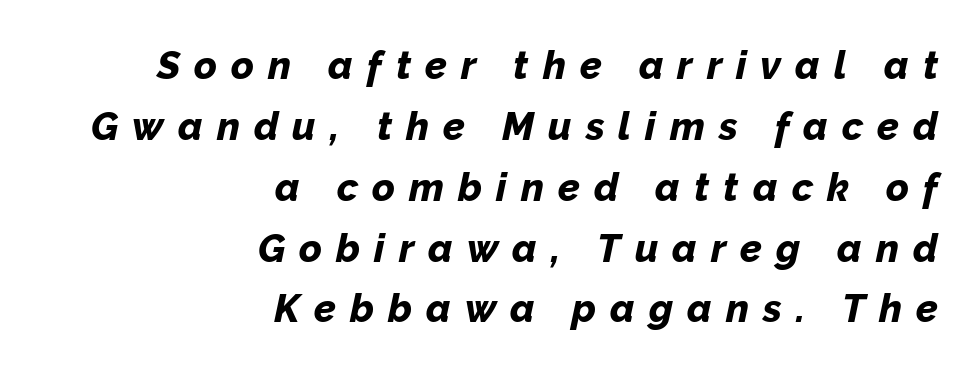
Typographic density is high because the face is bold. The face used here has a pronounced slope to its letters. Decoration check: the copy has no underline. The letters advance in unequal steps, a hallmark of proportional type.
